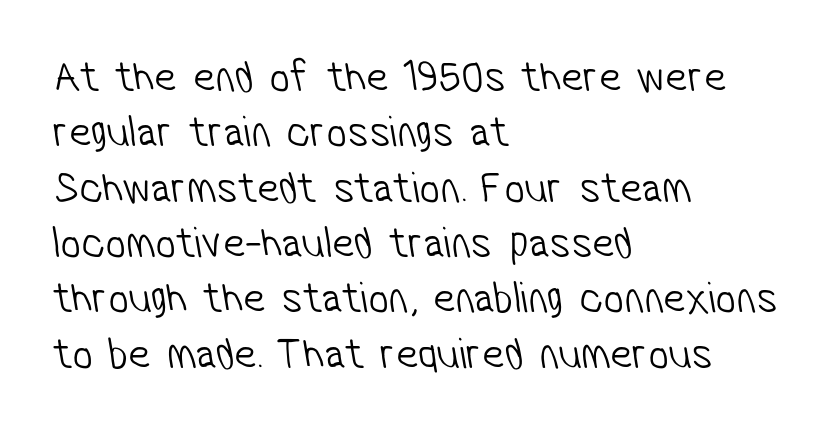
Q: Is the text bold? A: No.
Q: Is the typeface a serif or a sans-serif typeface? A: Sans-serif.
Q: Is the text underlined? A: No.
Q: How is the paragraph aligned? A: Left-aligned.
Q: Is the spacing between letters normal or unusually wide? A: Normal.
Q: Width (condensed, normal, or wide)? A: Condensed.
Q: Stroke contrast? A: Low.
Q: x-height? A: Medium.
Q: Monospaced? A: No.
